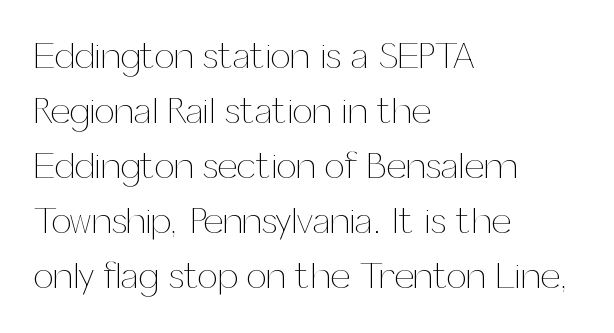
The image shows 36 px thin type, upright; set left-aligned, normal line spacing (1.53x), normal letter spacing, not underlined; medium stroke contrast and a medium x-height.
